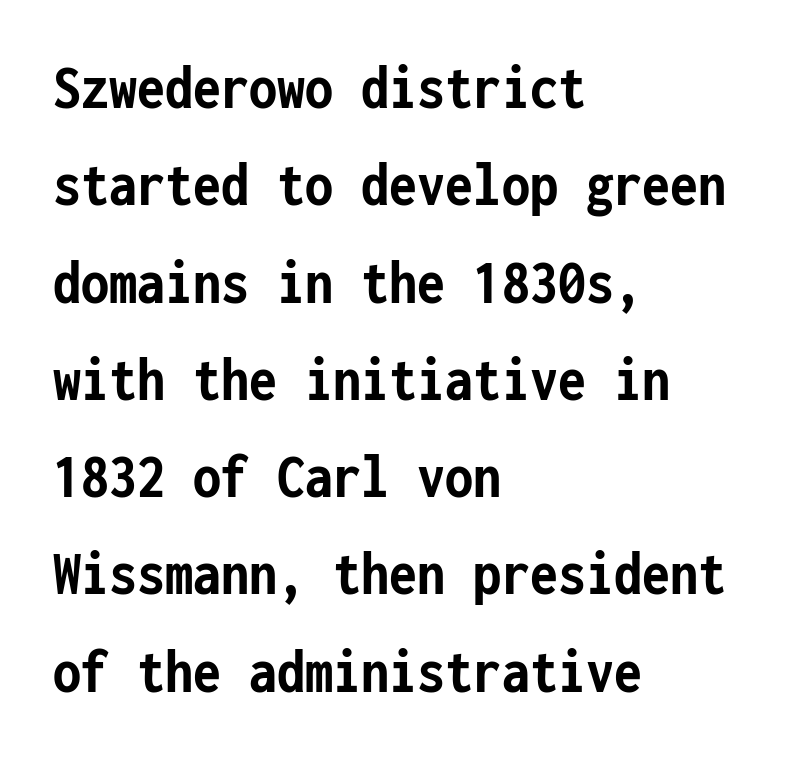
{"serif": "no", "italic": "no", "bold": "yes", "weight": "semibold", "width": "condensed", "stroke_contrast": "low", "x_height": "medium", "monospaced": "yes", "underline": "no", "align": "left", "line_spacing": "normal", "line_spacing_ratio": 1.52, "letter_spacing": "normal", "letter_spacing_em": 0.0, "glyph_px": 64}
